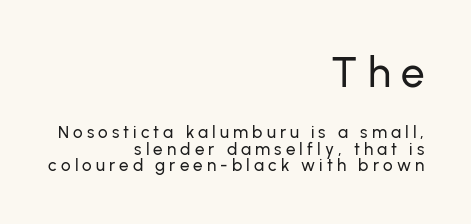
{"serif": "no", "italic": "no", "width": "normal", "stroke_contrast": "low", "x_height": "medium", "monospaced": "no", "underline": "no", "align": "right", "line_spacing": "tight", "line_spacing_ratio": 0.97, "letter_spacing": "wide", "letter_spacing_em": 0.24, "larger_block": "first", "size_ratio": 2.47, "glyph_px": 42}
